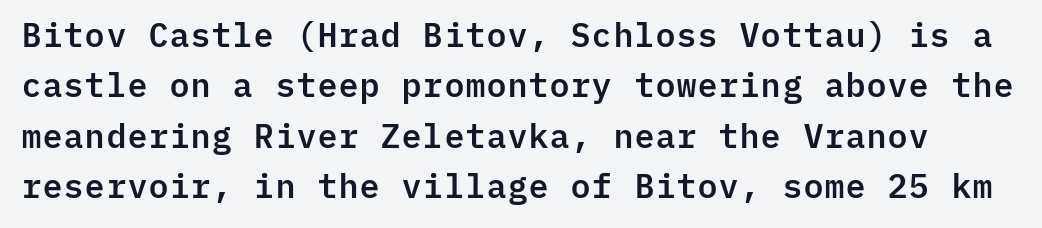
The image shows 33 px sans-serif type, upright, monospaced; set normal line spacing (1.53x), normal letter spacing, not underlined; low stroke contrast and a medium x-height.
